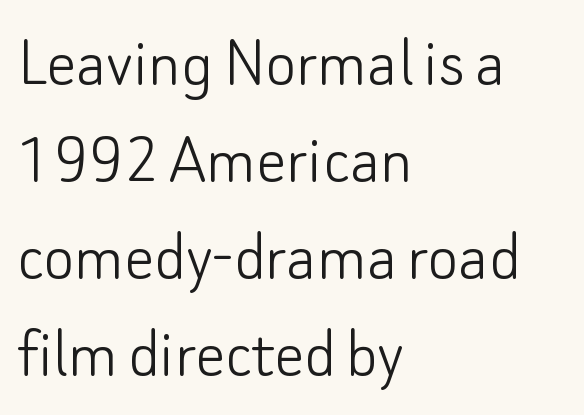
The weight tops out at a normal text grade. The font's upright variant was chosen for this text. The space directly below the letters is spotless. The typesetter chose a ragged-right arrangement here.
